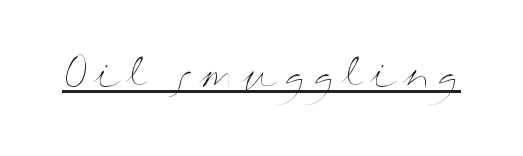
{"bold": "no", "weight": "thin", "width": "wide", "stroke_contrast": "medium", "x_height": "medium", "monospaced": "no", "underline": "yes", "glyph_px": 40}
